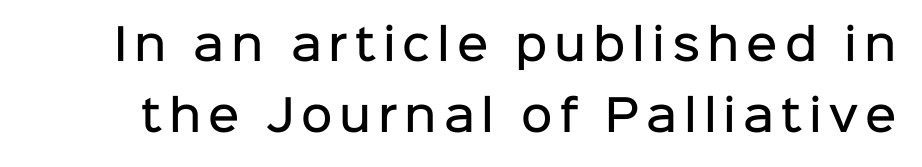
The foot of each line stays bare and open. Is there much room between lines? A standard amount, neither cramped nor airy. The letters stand straight up with perfectly vertical stems. This rendering employs a face without finishing strokes, i.e., a sans-serif. These lines are rendered in a variable-pitch font. Every letter is mildly thick-stroked: semibold rather than bold.
